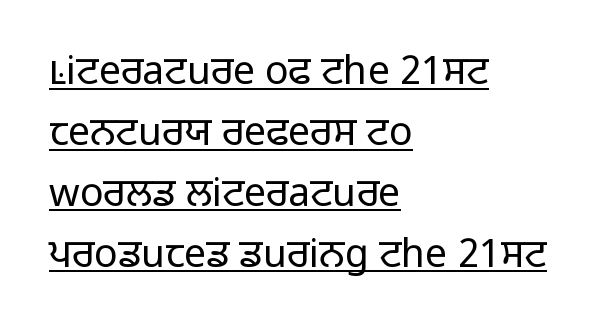
{"serif": "no", "italic": "no", "bold": "no", "weight": "light", "width": "normal", "stroke_contrast": "low", "x_height": "medium", "monospaced": "no", "underline": "yes", "align": "left", "line_spacing": "normal", "line_spacing_ratio": 1.56, "letter_spacing": "normal", "letter_spacing_em": 0.0, "glyph_px": 39}
